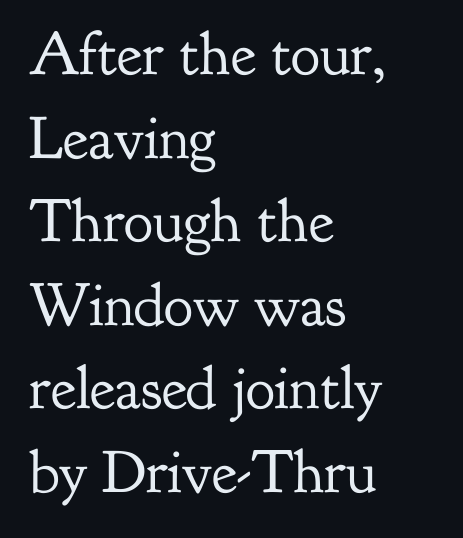
Q: Is the text bold? A: No.
Q: Is the text italic (slanted)? A: No, it is upright.
Q: Is the typeface a serif or a sans-serif typeface? A: Serif.
Q: Is the text underlined? A: No.
Q: How is the paragraph aligned? A: Left-aligned.
Q: Is the spacing between letters normal or unusually wide? A: Normal.
Q: Is the spacing between lines tight, normal or loose? A: Normal.
Q: Width (condensed, normal, or wide)? A: Normal.
Q: Stroke contrast? A: Low.
Q: x-height? A: Small.
Q: Monospaced? A: No.
